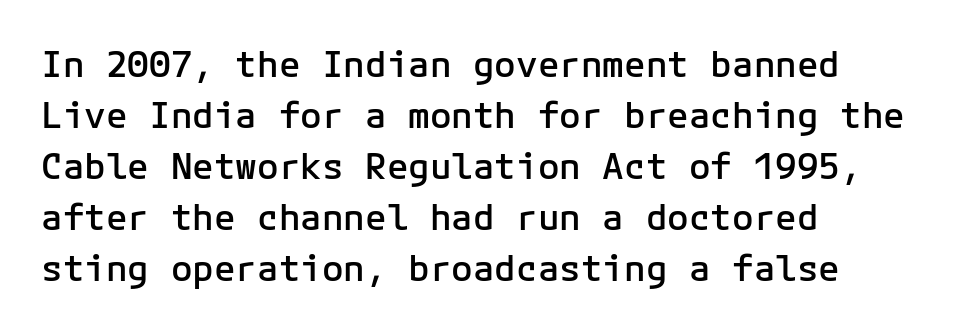
{"serif": "no", "italic": "no", "bold": "semi", "weight": "semibold", "width": "normal", "stroke_contrast": "low", "x_height": "medium", "monospaced": "yes", "underline": "no", "align": "left", "line_spacing": "normal", "line_spacing_ratio": 1.42, "letter_spacing": "normal", "letter_spacing_em": 0.0, "glyph_px": 36}
